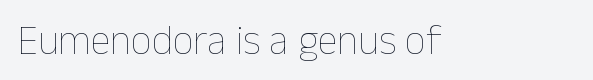
The image shows 41 px thin type, upright; set normal letter spacing, not underlined; low stroke contrast and a medium x-height.
